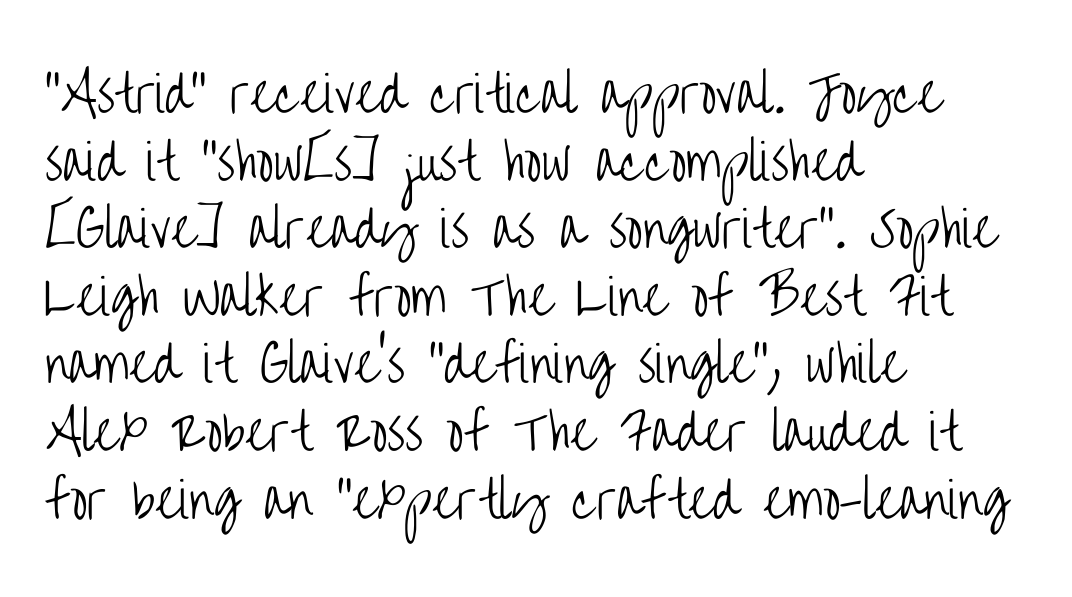
Counters stay open thanks to moderate or lighter strokes. Check under the words: just untouched page. Tracking value appears to be zero — textbook default spacing. Vertical strokes here are truly vertical. Is this a fixed-width face? No — the glyphs have proportional, varying widths.
